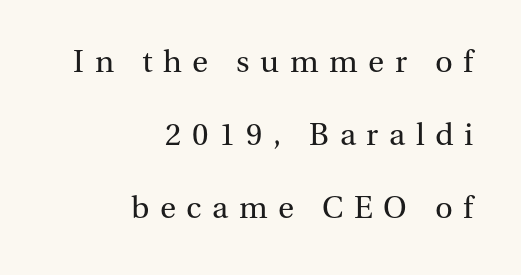
Q: Is the text bold? A: No.
Q: Is the text italic (slanted)? A: No, it is upright.
Q: Is the typeface a serif or a sans-serif typeface? A: Serif.
Q: Is the text underlined? A: No.
Q: How is the paragraph aligned? A: Right-aligned.
Q: Is the spacing between letters normal or unusually wide? A: Unusually wide.
Q: Is the spacing between lines tight, normal or loose? A: Loose.
Q: Width (condensed, normal, or wide)? A: Normal.
Q: Stroke contrast? A: Medium.
Q: x-height? A: Medium.
Q: Monospaced? A: No.
